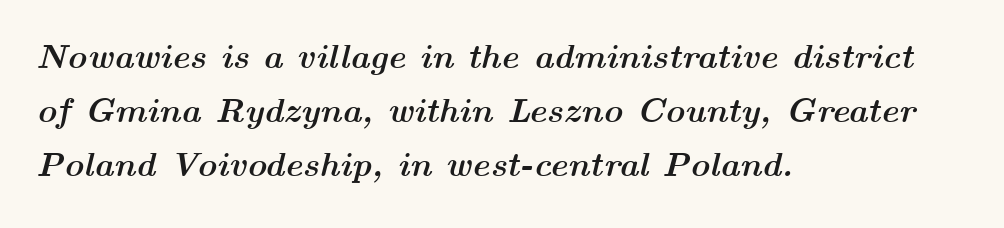
{"italic": "yes", "lean": "right", "slant_degrees": 14, "bold": "yes", "weight": "semibold", "width": "wide", "stroke_contrast": "medium", "x_height": "medium", "monospaced": "no", "underline": "no", "align": "left", "line_spacing": "normal", "line_spacing_ratio": 1.59, "letter_spacing": "normal", "letter_spacing_em": 0.0, "glyph_px": 34}
